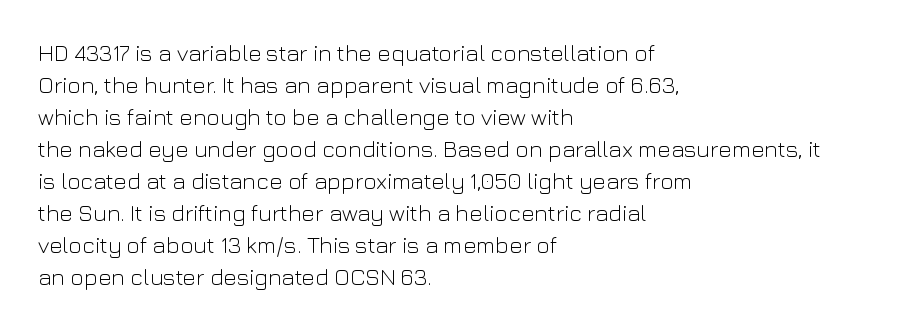
Q: Is the text bold? A: No.
Q: Is the text italic (slanted)? A: No, it is upright.
Q: Is the text underlined? A: No.
Q: How is the paragraph aligned? A: Left-aligned.
Q: Is the spacing between letters normal or unusually wide? A: Normal.
Q: Is the spacing between lines tight, normal or loose? A: Normal.
